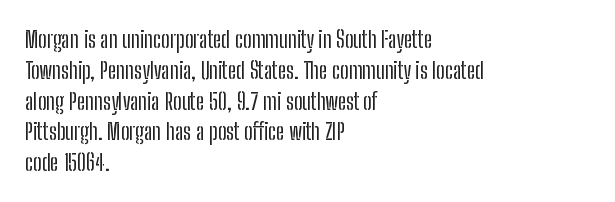
{"italic": "no", "underline": "no", "align": "left", "line_spacing": "normal", "line_spacing_ratio": 1.34, "letter_spacing": "normal", "letter_spacing_em": 0.0, "glyph_px": 23}
